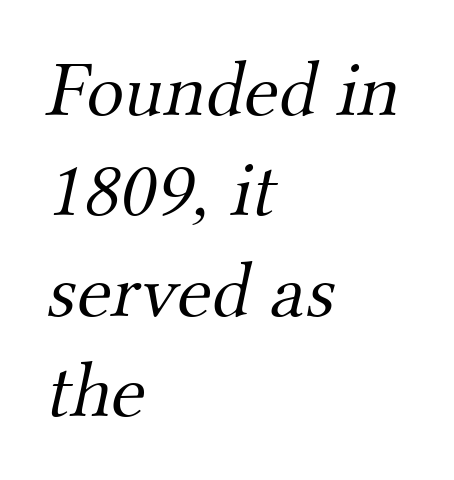
Q: Is the text bold? A: No.
Q: Is the typeface a serif or a sans-serif typeface? A: Serif.
Q: Is the text underlined? A: No.
Q: How is the paragraph aligned? A: Left-aligned.
Q: Is the spacing between letters normal or unusually wide? A: Normal.
Q: Is the spacing between lines tight, normal or loose? A: Normal.
Q: Width (condensed, normal, or wide)? A: Normal.
Q: Stroke contrast? A: Medium.
Q: x-height? A: Small.
Q: Monospaced? A: No.
